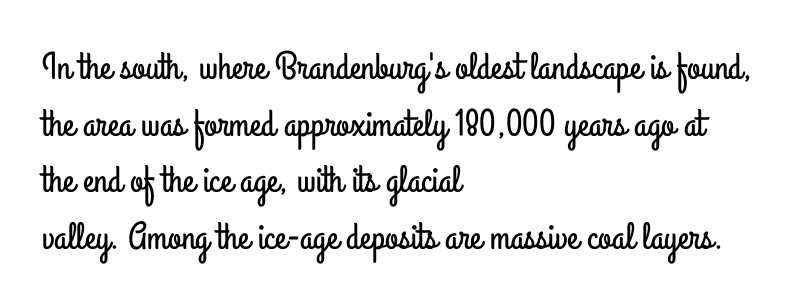
Q: Is the text italic (slanted)? A: No, it is upright.
Q: Is the typeface a serif or a sans-serif typeface? A: Sans-serif.
Q: Is the text underlined? A: No.
Q: How is the paragraph aligned? A: Left-aligned.
Q: Is the spacing between letters normal or unusually wide? A: Normal.
Q: Is the spacing between lines tight, normal or loose? A: Normal.
Q: Width (condensed, normal, or wide)? A: Condensed.
Q: Stroke contrast? A: Low.
Q: x-height? A: Small.
Q: Monospaced? A: No.
